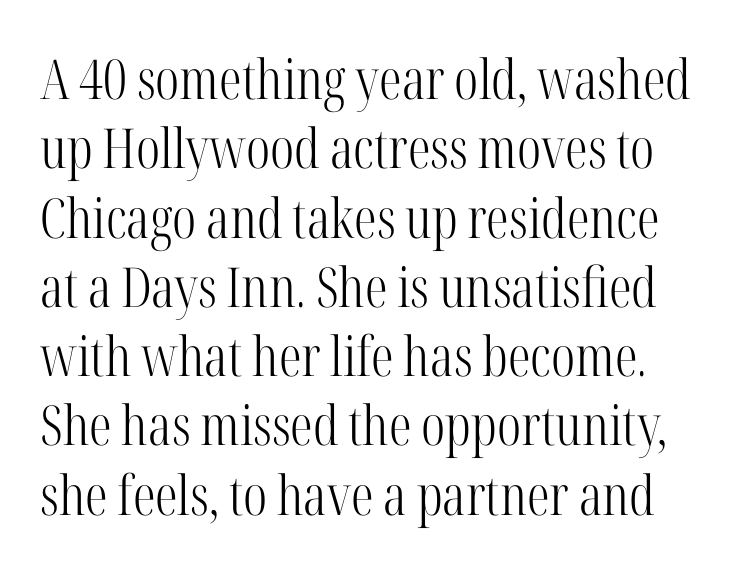
The typography opts for an upright posture over an oblique one. No chunkiness to these letters — they're not bold. The face used here is proportionally spaced, like ordinary book or web type. Tracking here is standard; glyphs follow each other at the usual distance. Unlike a clean sans, this face finishes its strokes with serifs. The passage shown is not underscored anywhere.
